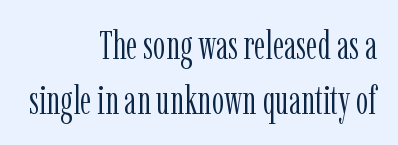
{"serif": "yes", "italic": "no", "bold": "no", "weight": "light", "width": "condensed", "stroke_contrast": "low", "x_height": "medium", "monospaced": "no", "underline": "no", "align": "right", "line_spacing": "normal", "line_spacing_ratio": 1.41, "letter_spacing": "normal", "letter_spacing_em": 0.0, "glyph_px": 39}
